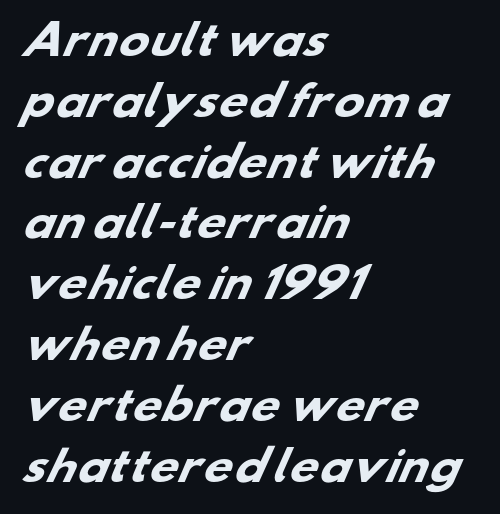
Q: Is the text bold? A: Yes.
Q: Is the typeface a serif or a sans-serif typeface? A: Sans-serif.
Q: Is the text underlined? A: No.
Q: How is the paragraph aligned? A: Left-aligned.
Q: Is the spacing between letters normal or unusually wide? A: Normal.
Q: Is the spacing between lines tight, normal or loose? A: Normal.
Q: Width (condensed, normal, or wide)? A: Wide.
Q: Stroke contrast? A: Low.
Q: x-height? A: Small.
Q: Monospaced? A: No.
